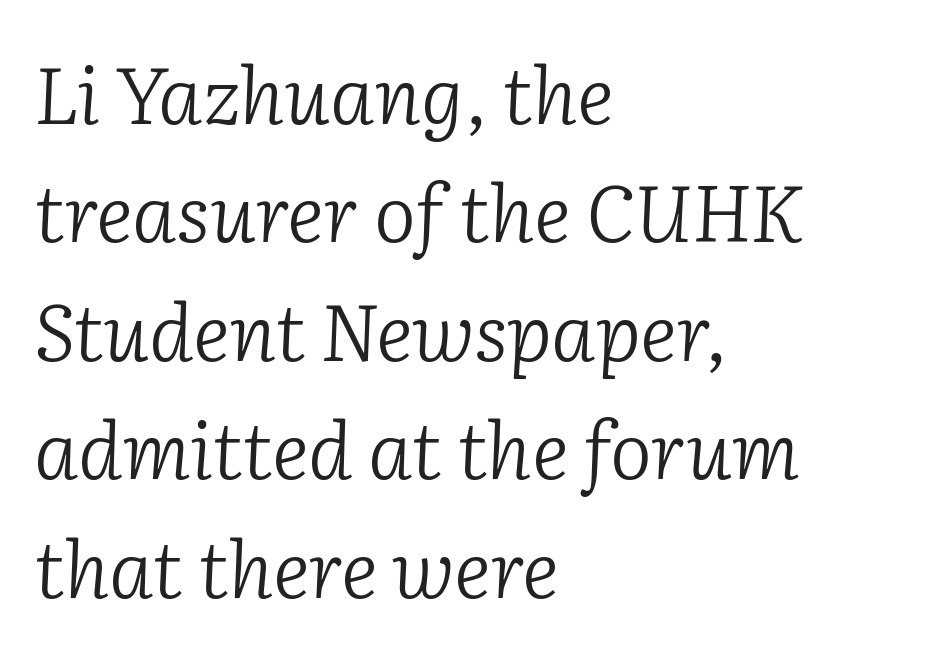
Heft: none added — not bold. The letters carry serifs — small finishing strokes at the ends of their stems. Decoration check: the copy has no underline. Quick note: interline space is typical.
